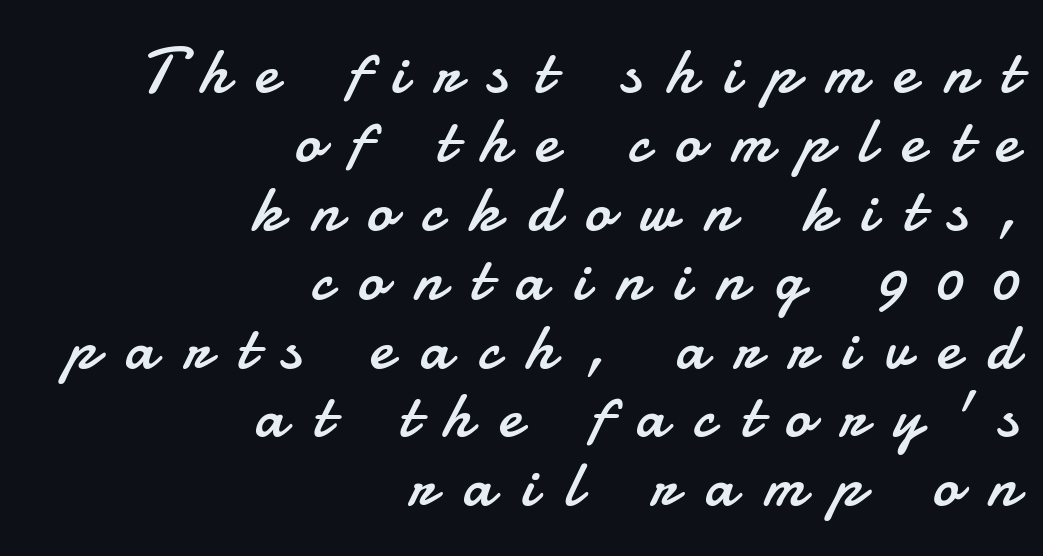
The vertical gap from one line to the next is small. Spacing verdict: proportional, widths tailored to each character. Vertical stems look standard width or narrower in stroke.
